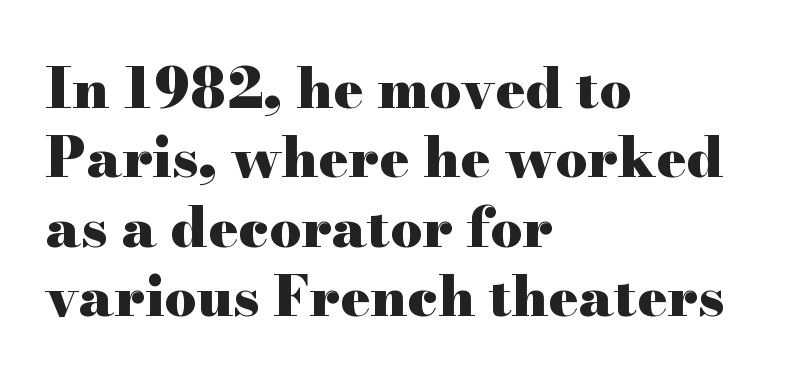
{"serif": "yes", "italic": "no", "bold": "yes", "weight": "heavy", "width": "wide", "stroke_contrast": "high", "x_height": "small", "monospaced": "no", "underline": "no", "align": "left", "line_spacing_ratio": 1.24, "letter_spacing": "normal", "letter_spacing_em": 0.0, "glyph_px": 56}
